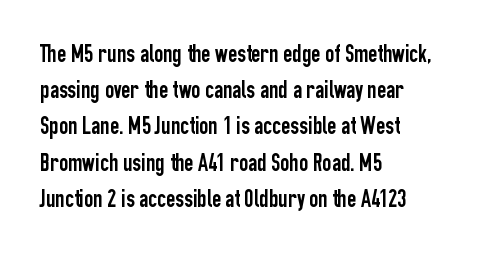
Q: Is the text italic (slanted)? A: No, it is upright.
Q: Is the text underlined? A: No.
Q: How is the paragraph aligned? A: Left-aligned.
Q: Is the spacing between letters normal or unusually wide? A: Normal.
Q: Is the spacing between lines tight, normal or loose? A: Normal.
